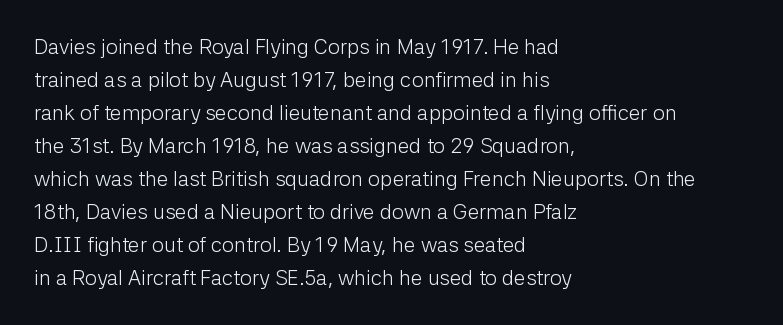
No italicization has been applied; the sample stays upright. This rendering features lettering with no underline. Summary of weight: not heavy and not bold. The typesetter chose a ragged-right arrangement here. The vertical gap from one line to the next is medium.
